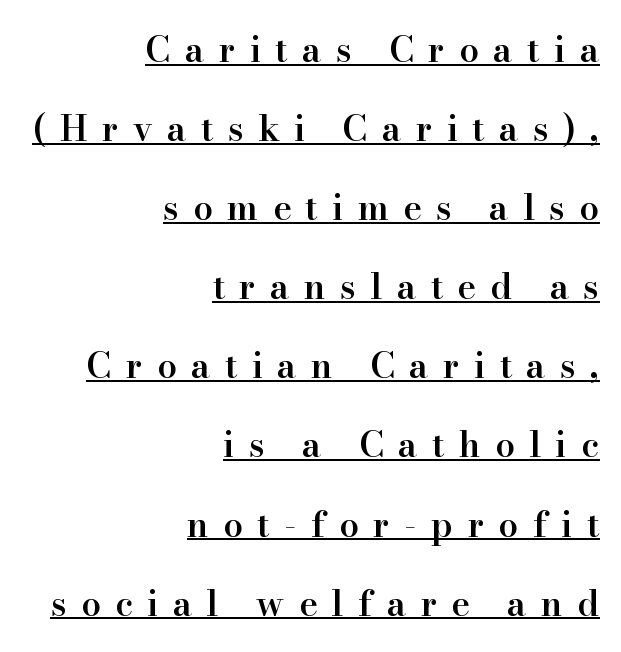
Q: Is the text bold? A: Semi-bold.
Q: Is the text italic (slanted)? A: No, it is upright.
Q: Is the typeface a serif or a sans-serif typeface? A: Serif.
Q: Is the text underlined? A: Yes.
Q: How is the paragraph aligned? A: Right-aligned.
Q: Is the spacing between letters normal or unusually wide? A: Unusually wide.
Q: Is the spacing between lines tight, normal or loose? A: Loose.
Q: Width (condensed, normal, or wide)? A: Normal.
Q: Stroke contrast? A: High.
Q: x-height? A: Small.
Q: Monospaced? A: No.
